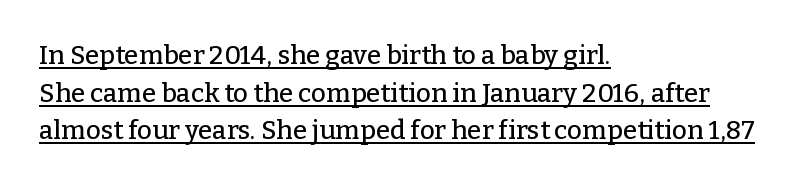
{"italic": "no", "underline": "yes", "align": "left", "line_spacing": "normal", "line_spacing_ratio": 1.45, "letter_spacing": "normal", "letter_spacing_em": 0.0, "glyph_px": 26}
